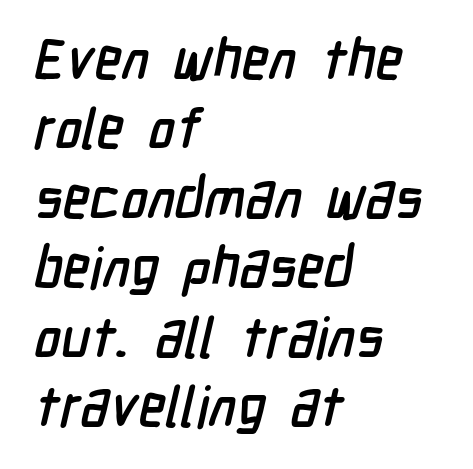
Words float on clear page, feet unadorned. Each line starts at the same left margin while the right side varies. Do the characters align in a grid? No, the font is proportional. Look at the tracking — it's just the regular setting, nothing added. Grotesque or geometric, the face here clearly has no serifs.
